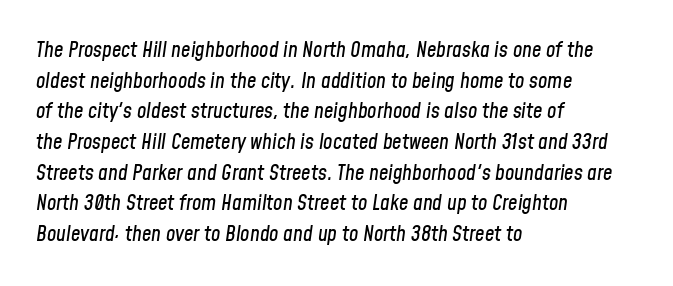
Q: Is the text italic (slanted)? A: Yes, it leans right by about 8 degrees.
Q: Is the text underlined? A: No.
Q: How is the paragraph aligned? A: Left-aligned.
Q: Is the spacing between letters normal or unusually wide? A: Normal.
Q: Is the spacing between lines tight, normal or loose? A: Normal.
